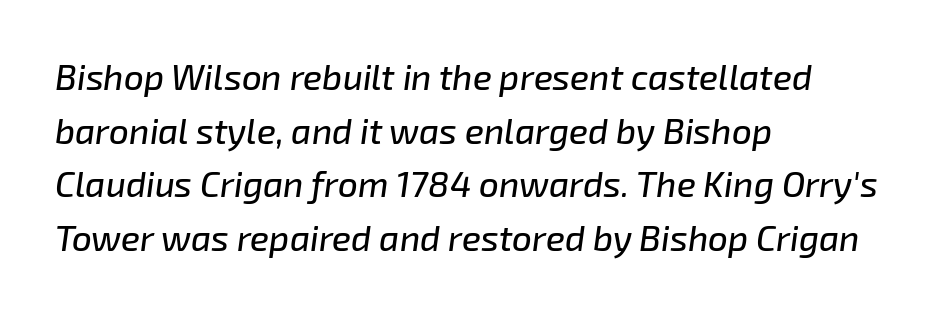
These lines were composed using italics. Casual observation: everything's shoved over to the left. The lines sit at an ordinary, default distance from one another. Underlining? Definitely not there. This sample has the flowing, uneven cadence of proportional lettering.
